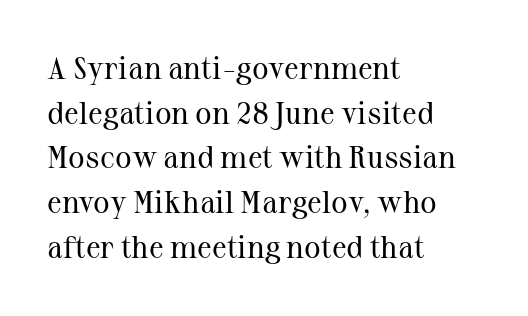
The image shows 31 px regular-weight serif type, upright; set left-aligned, normal line spacing (1.44x), normal letter spacing, not underlined; medium stroke contrast and a medium x-height.
